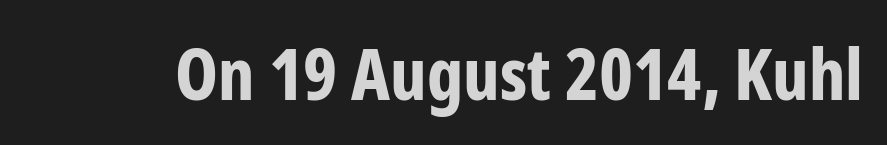
A sans-serif font was chosen for this passage. Letters rest on an invisible, unmarked baseline. You can tell it's not italic because the verticals are truly vertical. These lines keep a tight, regular rhythm from letter to letter.
